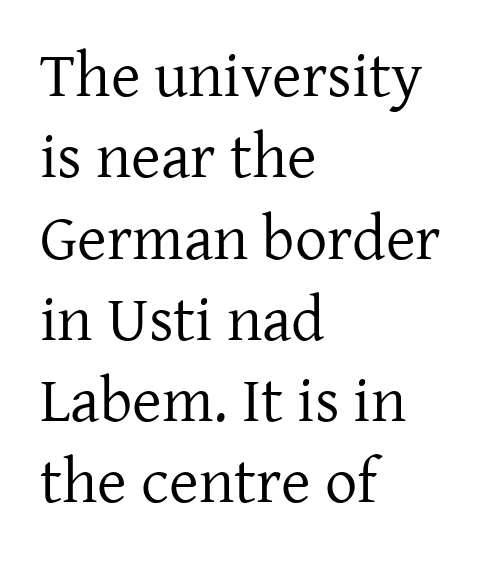
{"serif": "yes", "italic": "no", "bold": "no", "weight": "regular", "width": "normal", "stroke_contrast": "low", "x_height": "medium", "monospaced": "no", "underline": "no", "align": "left", "line_spacing": "normal", "line_spacing_ratio": 1.27, "letter_spacing": "normal", "letter_spacing_em": 0.0, "glyph_px": 64}
